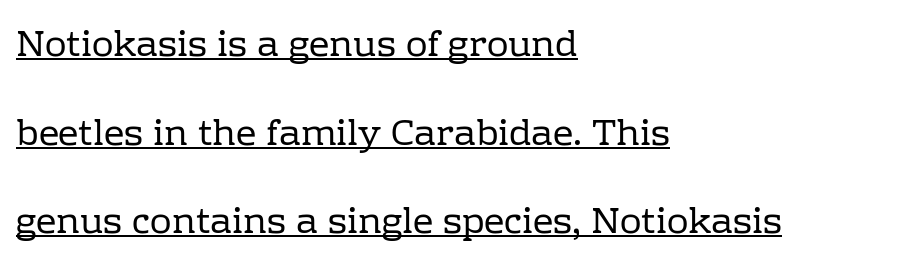
{"serif": "yes", "italic": "no", "bold": "no", "weight": "regular", "width": "normal", "stroke_contrast": "low", "x_height": "medium", "monospaced": "no", "underline": "yes", "align": "left", "line_spacing": "loose", "line_spacing_ratio": 2.46, "letter_spacing": "normal", "letter_spacing_em": 0.0, "glyph_px": 36}
